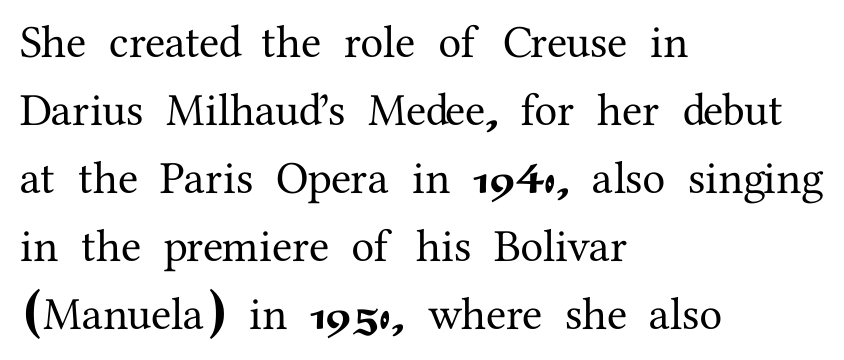
Q: Is the text italic (slanted)? A: No, it is upright.
Q: Is the typeface a serif or a sans-serif typeface? A: Serif.
Q: Is the text underlined? A: No.
Q: How is the paragraph aligned? A: Left-aligned.
Q: Is the spacing between letters normal or unusually wide? A: Normal.
Q: Is the spacing between lines tight, normal or loose? A: Normal.
Q: Width (condensed, normal, or wide)? A: Normal.
Q: Stroke contrast? A: Medium.
Q: x-height? A: Medium.
Q: Monospaced? A: No.
